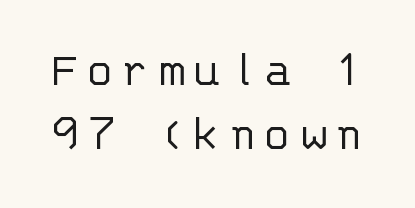
Each stroke keeps to a modest, everyday thickness or less. Here the designer chose a console-style face with uniform glyph widths. Posture: vertical. The gap between lines stays unmarked.
